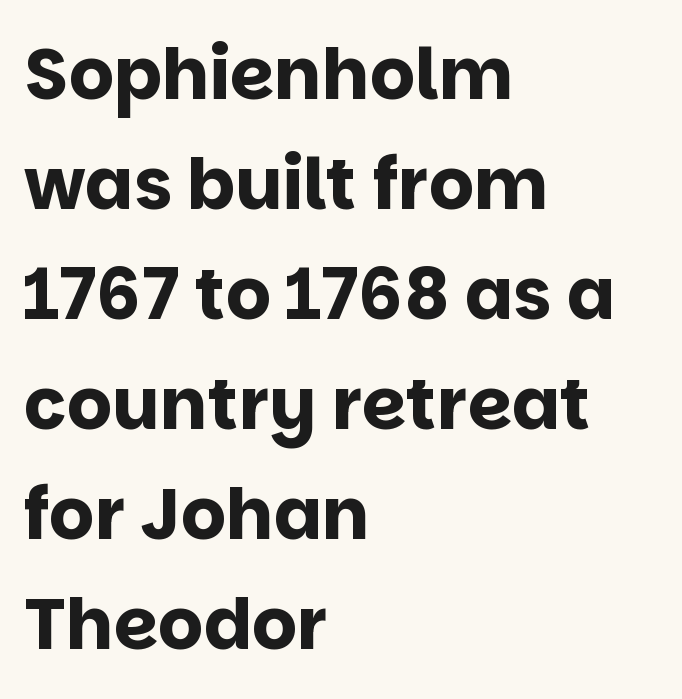
{"serif": "no", "italic": "no", "bold": "yes", "weight": "bold", "width": "normal", "stroke_contrast": "low", "x_height": "large", "monospaced": "no", "underline": "no", "align": "left", "line_spacing": "normal", "line_spacing_ratio": 1.55, "letter_spacing": "normal", "letter_spacing_em": 0.0, "glyph_px": 71}
